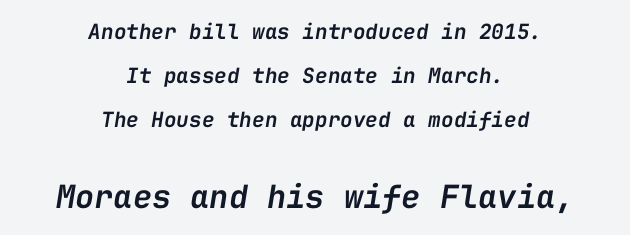
Caption: semibold face, moderately heavy strokes. The space beneath each line is pristine and unruled. You can tell it's italic because the verticals aren't actually vertical. Leftover space on each line is divided equally before and after the words. The rendering uses typewriter-style spacing with identical character cells.
